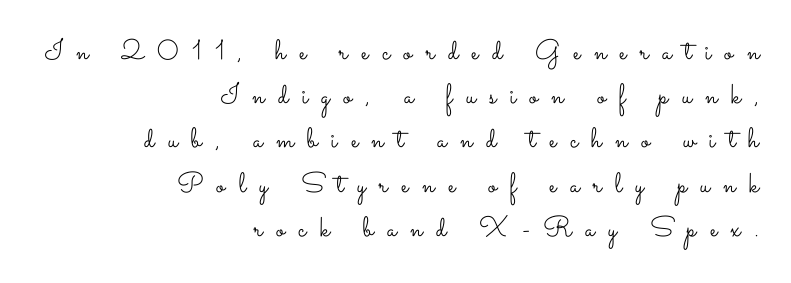
Stems here are at most as thick as an everyday book face. Glyph-to-glyph distance is far greater than everyday printed text. Do the characters align in a grid? No, the font is proportional. The ragged edge is on the left, which tells us the setting is flush right. A bare baseline throughout the passage.
